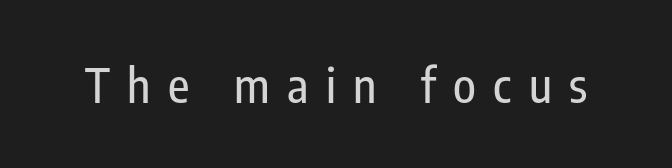
Q: Is the text italic (slanted)? A: No, it is upright.
Q: Is the typeface a serif or a sans-serif typeface? A: Sans-serif.
Q: Is the text underlined? A: No.
Q: Is the spacing between letters normal or unusually wide? A: Unusually wide.
Q: Width (condensed, normal, or wide)? A: Condensed.
Q: Stroke contrast? A: Low.
Q: x-height? A: Medium.
Q: Monospaced? A: No.
